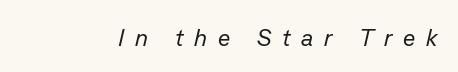
Q: Is the text bold? A: No.
Q: Is the text italic (slanted)? A: Yes, it leans right by about 13 degrees.
Q: Is the text underlined? A: No.
Q: Is the spacing between letters normal or unusually wide? A: Unusually wide.
